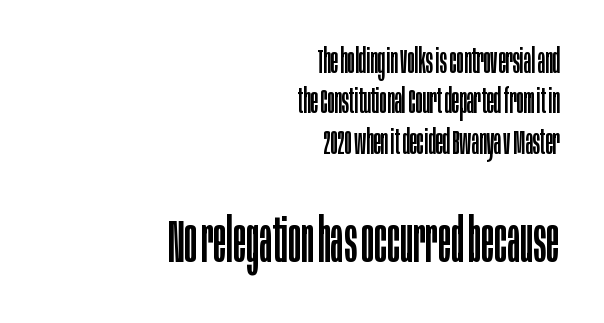
The image shows 60 px regular-weight, condensed sans-serif type, upright; set right-aligned, line spacing 1.19x, normal letter spacing, not underlined; the second (bottom) block is 1.76x larger; low stroke contrast and a large x-height.
